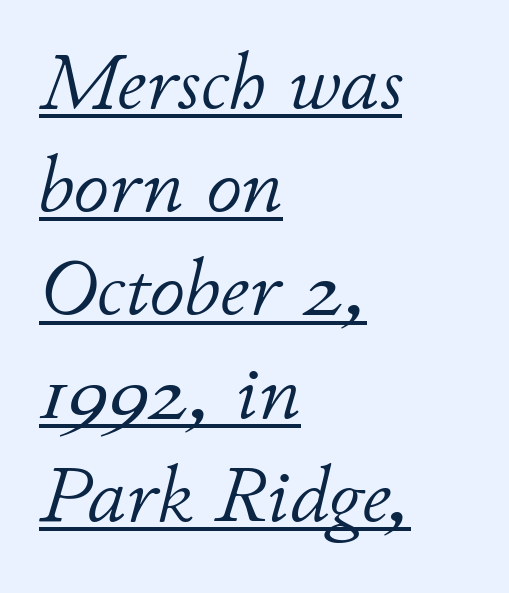
The typesetter chose a ragged-right arrangement here. A typesetter would call this zero additional tracking. Heft: none added — not bold. Reading down the column, the eye jumps a familiar distance to each next line. The face used here is proportionally spaced, like ordinary book or web type.
